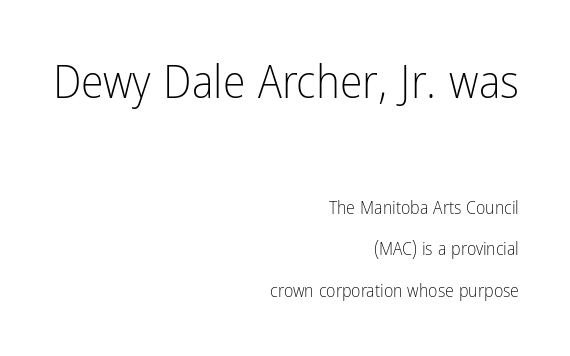
Loosely led — the rows are spread out. Bare-footed words on every line. The face looks like a standard text weight, possibly lighter. Posture: vertical. Between these two stacked blocks, the higher one wins on size. Nobody touched the tracking dial on this one.
